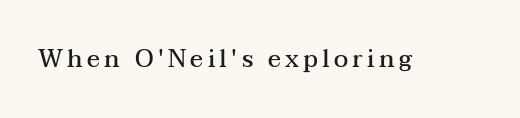
The image shows 24 px text type, upright; set not underlined.
